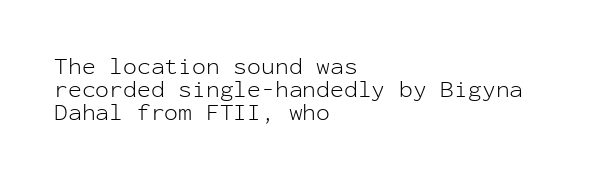
The image shows 23 px text type, upright; set left-aligned, tight line spacing (0.99x), normal letter spacing, not underlined.
